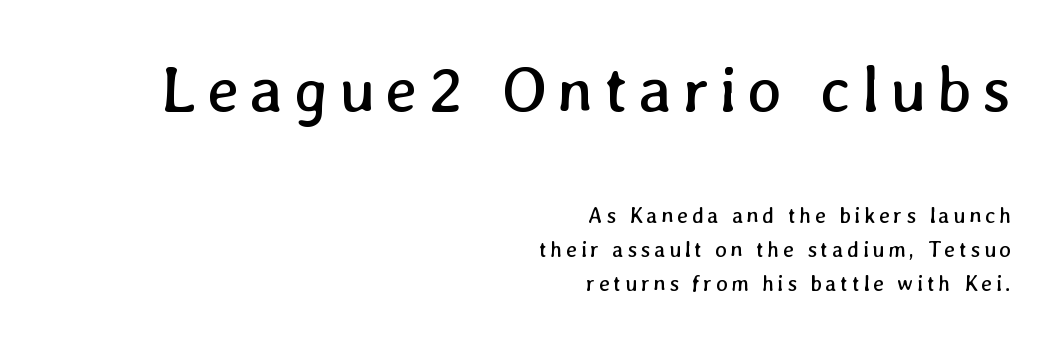
The image shows 65 px regular-weight type; set right-aligned, normal line spacing (1.54x), not underlined; the first (top) block is 2.95x larger; low stroke contrast and a medium x-height.
